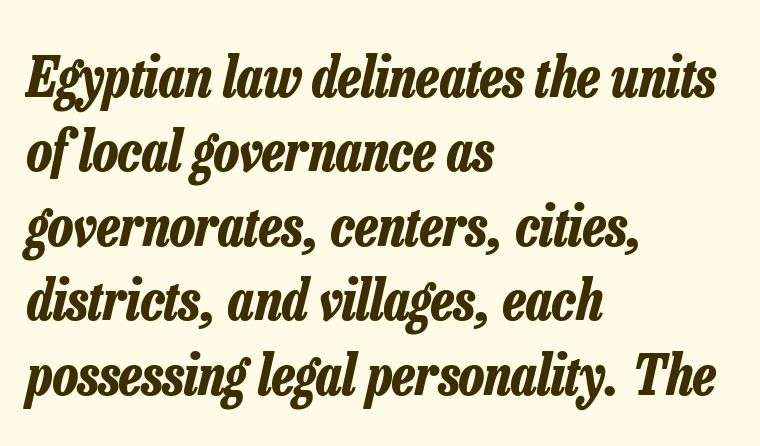
The image shows 56 px bold, condensed type, italic (leaning right); set left-aligned, normal line spacing (1.33x), normal letter spacing, not underlined; low stroke contrast and a medium x-height.
